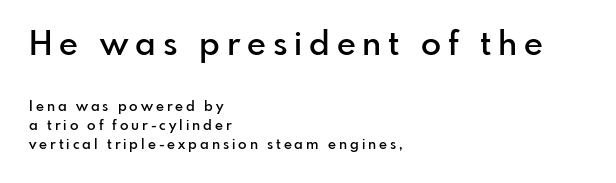
The image shows 33 px semibold sans-serif type, upright; set left-aligned, normal line spacing (1.36x), unusually wide letter spacing (+0.21 em), not underlined; the first (top) block is 2.36x larger; low stroke contrast and a small x-height.
